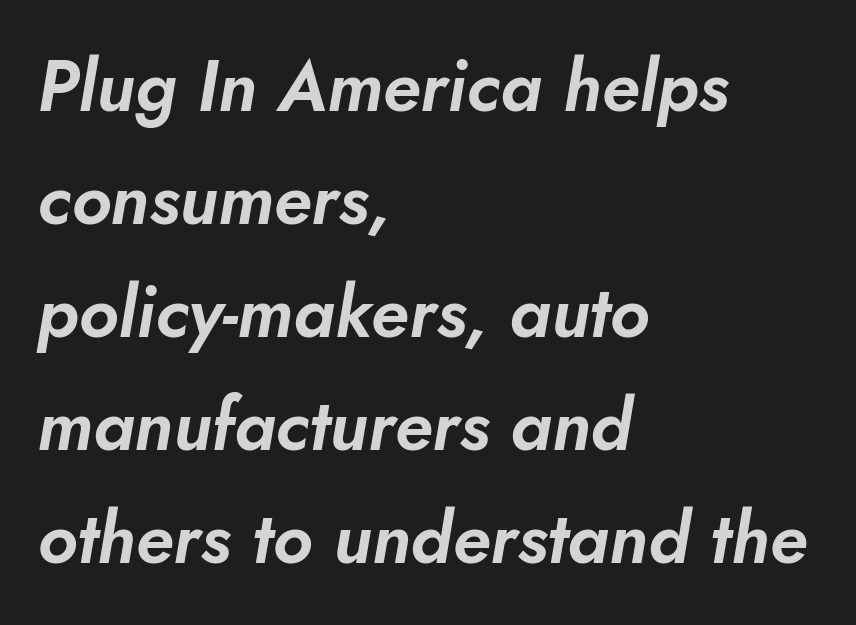
{"italic": "yes", "lean": "right", "slant_degrees": 10, "width": "normal", "stroke_contrast": "low", "x_height": "small", "monospaced": "no", "underline": "no", "align": "left", "line_spacing": "normal", "line_spacing_ratio": 1.59, "letter_spacing": "normal", "letter_spacing_em": 0.0, "glyph_px": 71}
